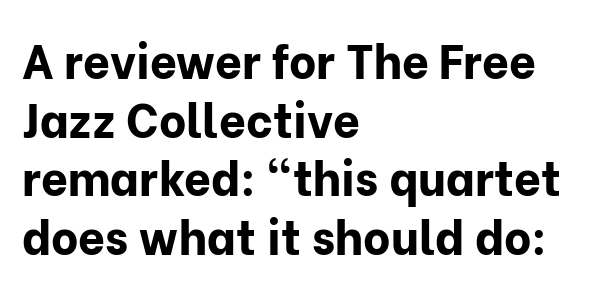
The image shows 47 px bold sans-serif type, upright; set left-aligned, normal line spacing (1.25x), normal letter spacing, not underlined; low stroke contrast and a medium x-height.
